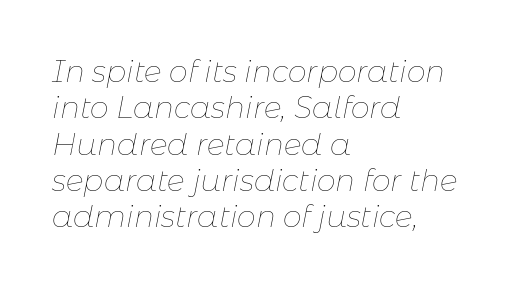
No extra tracking has been applied to these lines. The passage shown is not bold in any degree. The passage shown is not underscored anywhere. Short and long lines alike share a common starting point at left. It's the slanting kind of type. Each letter keeps its own natural width here, so spacing adapts to shape.
